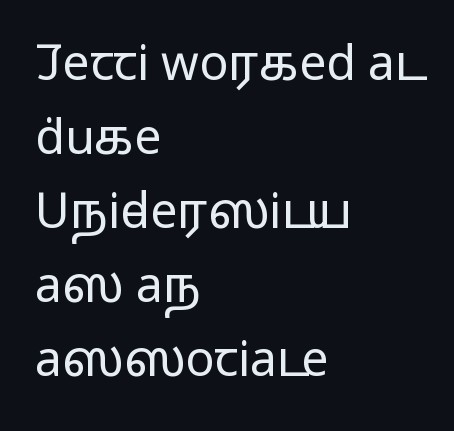
Q: Is the text bold? A: No.
Q: Is the text italic (slanted)? A: No, it is upright.
Q: Is the typeface a serif or a sans-serif typeface? A: Sans-serif.
Q: Is the text underlined? A: No.
Q: How is the paragraph aligned? A: Left-aligned.
Q: Is the spacing between letters normal or unusually wide? A: Normal.
Q: Is the spacing between lines tight, normal or loose? A: Normal.
Q: Width (condensed, normal, or wide)? A: Wide.
Q: Stroke contrast? A: Low.
Q: x-height? A: Medium.
Q: Monospaced? A: No.
